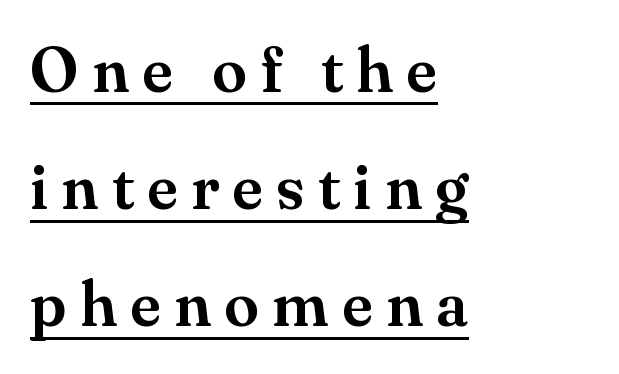
Q: Is the text italic (slanted)? A: No, it is upright.
Q: Is the typeface a serif or a sans-serif typeface? A: Serif.
Q: Is the text underlined? A: Yes.
Q: How is the paragraph aligned? A: Left-aligned.
Q: Is the spacing between letters normal or unusually wide? A: Unusually wide.
Q: Width (condensed, normal, or wide)? A: Normal.
Q: Stroke contrast? A: Medium.
Q: x-height? A: Small.
Q: Monospaced? A: No.
